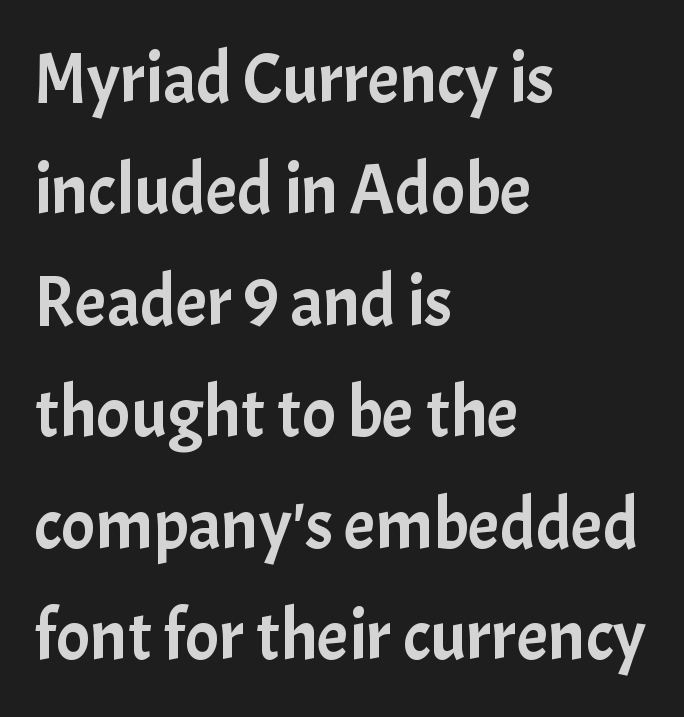
The image shows 71 px sans-serif type, upright; set left-aligned, normal line spacing (1.57x), normal letter spacing, not underlined; low stroke contrast and a medium x-height.
